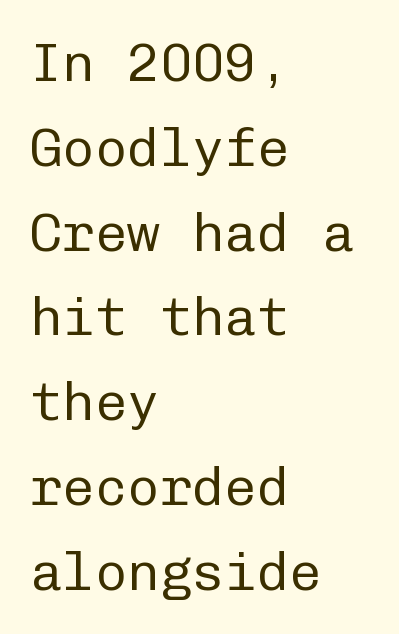
Q: Is the text bold? A: No.
Q: Is the text italic (slanted)? A: No, it is upright.
Q: Is the typeface a serif or a sans-serif typeface? A: Sans-serif.
Q: Is the text underlined? A: No.
Q: How is the paragraph aligned? A: Left-aligned.
Q: Is the spacing between letters normal or unusually wide? A: Normal.
Q: Is the spacing between lines tight, normal or loose? A: Normal.
Q: Width (condensed, normal, or wide)? A: Normal.
Q: Stroke contrast? A: Low.
Q: x-height? A: Medium.
Q: Monospaced? A: Yes.
